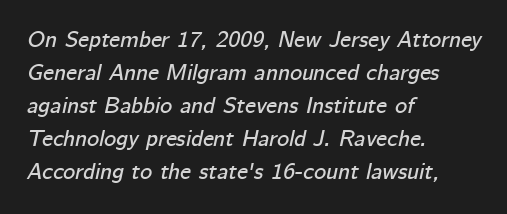
Compared with a centered layout, this one pins lines to the left instead. Honestly, the letter spacing is just normal — you wouldn't notice it. An italicized treatment has been applied to the whole sample. Whoever set this chose a conventional vertical rhythm. Check under the words: just untouched page.
